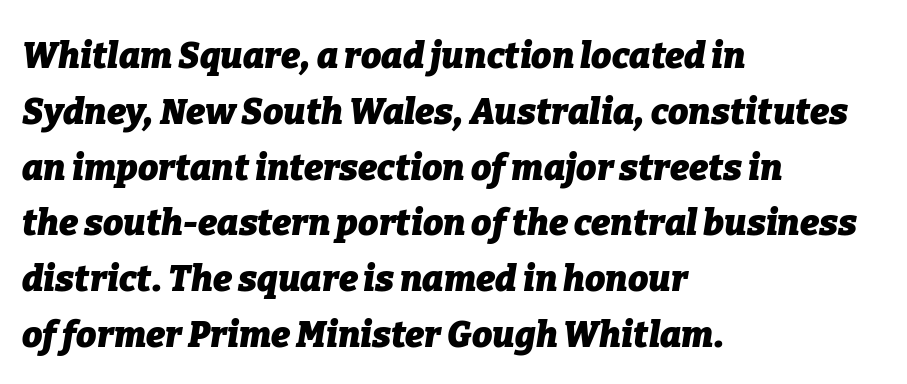
The image shows 36 px heavy type, italic (leaning right); set left-aligned, normal line spacing (1.55x), normal letter spacing, not underlined; low stroke contrast and a medium x-height.
